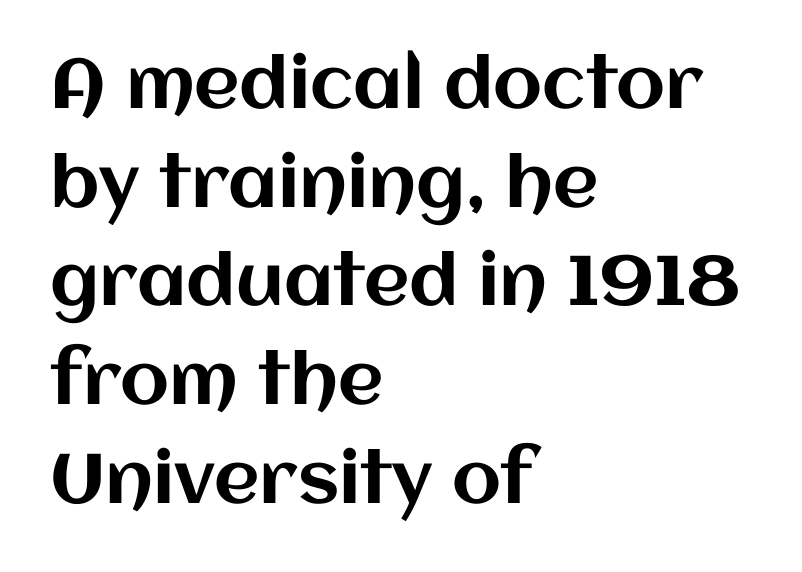
{"italic": "no", "width": "normal", "stroke_contrast": "medium", "x_height": "large", "monospaced": "no", "underline": "no", "align": "left", "line_spacing": "normal", "line_spacing_ratio": 1.41, "letter_spacing": "normal", "letter_spacing_em": 0.0, "glyph_px": 70}
